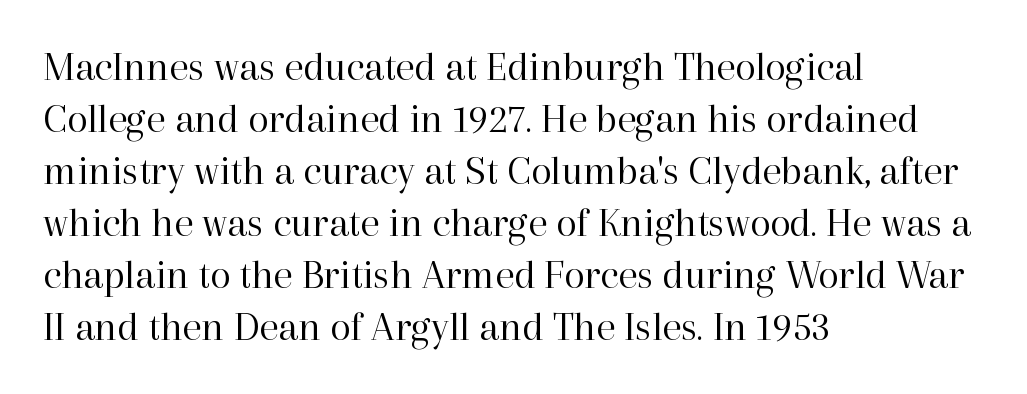
{"serif": "yes", "italic": "no", "bold": "no", "weight": "regular", "width": "normal", "stroke_contrast": "high", "x_height": "medium", "monospaced": "no", "underline": "no", "align": "left", "line_spacing_ratio": 1.24, "letter_spacing": "normal", "letter_spacing_em": 0.0, "glyph_px": 42}
